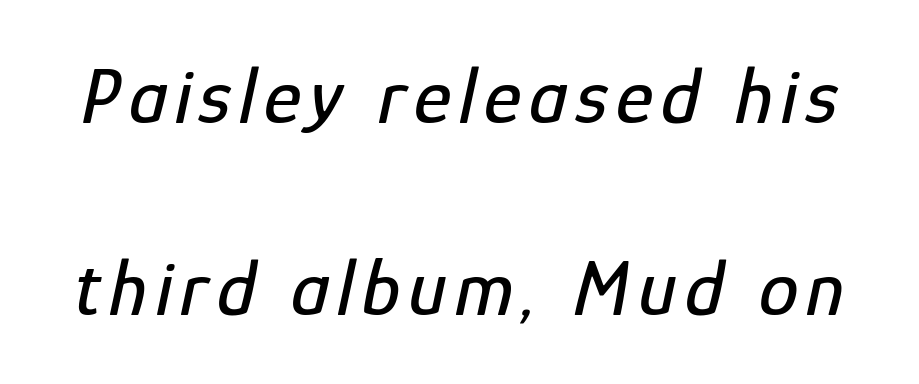
{"italic": "yes", "lean": "right", "slant_degrees": 12, "width": "condensed", "stroke_contrast": "low", "x_height": "medium", "monospaced": "no", "underline": "no", "line_spacing": "loose", "line_spacing_ratio": 2.4, "glyph_px": 80}
